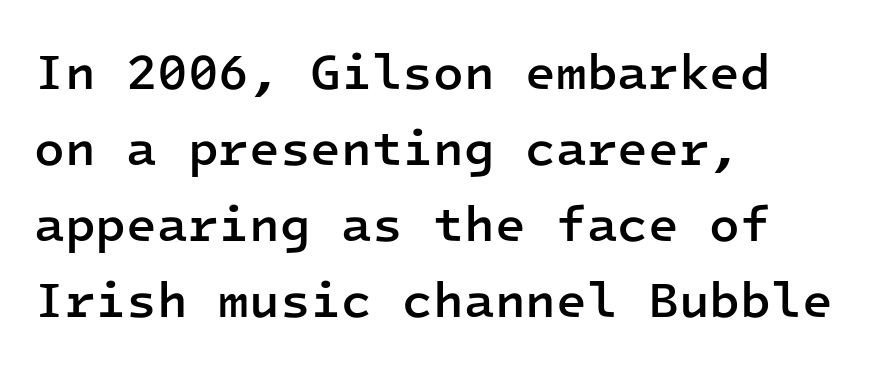
Q: Is the text bold? A: Semi-bold.
Q: Is the text italic (slanted)? A: No, it is upright.
Q: Is the typeface a serif or a sans-serif typeface? A: Sans-serif.
Q: Is the text underlined? A: No.
Q: How is the paragraph aligned? A: Left-aligned.
Q: Is the spacing between letters normal or unusually wide? A: Normal.
Q: Is the spacing between lines tight, normal or loose? A: Normal.
Q: Width (condensed, normal, or wide)? A: Normal.
Q: Stroke contrast? A: Low.
Q: x-height? A: Medium.
Q: Monospaced? A: Yes.
